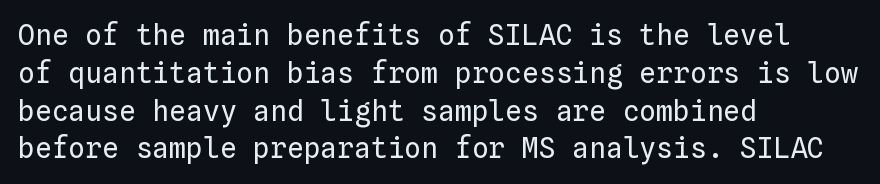
The image shows 28 px regular-weight type, upright, monospaced; set left-aligned, normal line spacing (1.35x), normal letter spacing, not underlined; low stroke contrast and a medium x-height.
